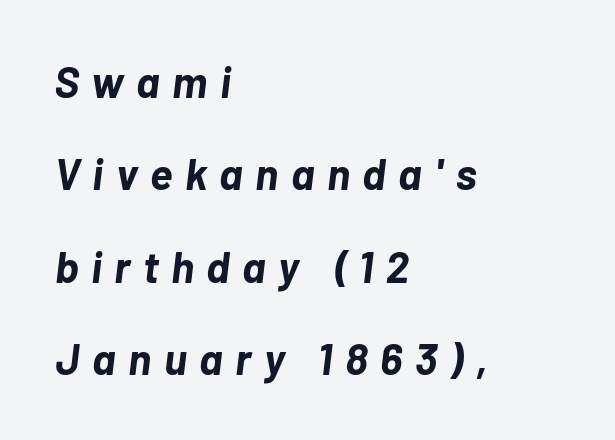
The image shows 43 px bold type, italic (leaning right); set left-aligned, loose line spacing (2.15x), unusually wide letter spacing (+0.29 em), not underlined; low stroke contrast and a medium x-height.
